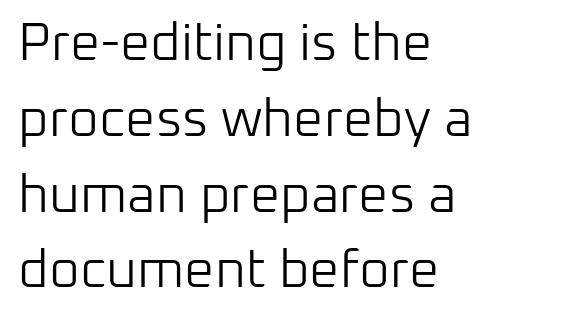
No heavy texture on the line: the type isn't bold. Does the leading feel generous? No, just average. Every row of glyphs begins at an identical x-position on the left. Is this a fixed-width face? No — the glyphs have proportional, varying widths. Look at the tracking — it's just the regular setting, nothing added.
